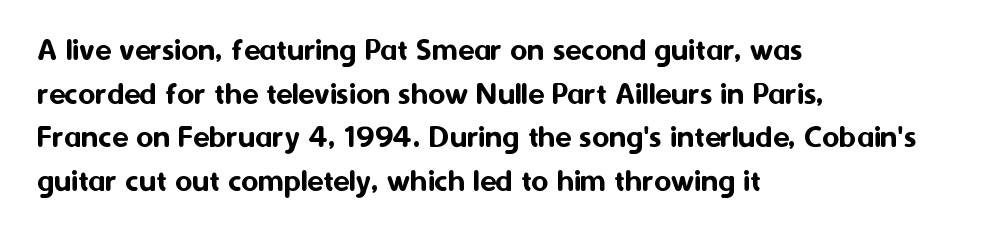
{"serif": "no", "italic": "no", "width": "normal", "stroke_contrast": "medium", "x_height": "medium", "monospaced": "no", "underline": "no", "align": "left", "line_spacing": "normal", "line_spacing_ratio": 1.32, "letter_spacing": "normal", "letter_spacing_em": 0.0, "glyph_px": 33}
